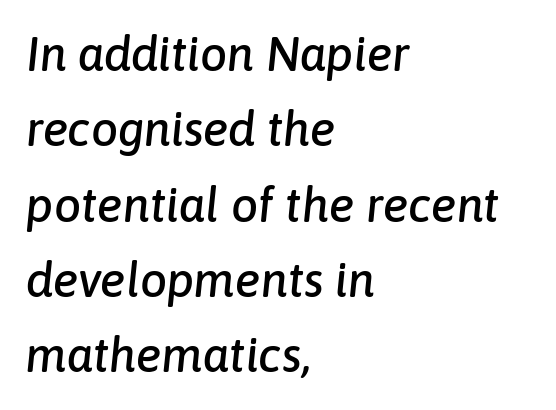
Q: Is the text italic (slanted)? A: Yes, it leans right by about 6 degrees.
Q: Is the text underlined? A: No.
Q: How is the paragraph aligned? A: Left-aligned.
Q: Is the spacing between letters normal or unusually wide? A: Normal.
Q: Is the spacing between lines tight, normal or loose? A: Normal.
Q: Width (condensed, normal, or wide)? A: Normal.
Q: Stroke contrast? A: Low.
Q: x-height? A: Medium.
Q: Monospaced? A: No.
